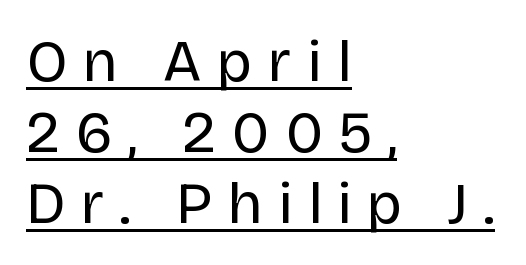
Ascenders rise straight up at ninety degrees. Classification — sans serif. This sample is left-justified, so line endings fall wherever the words run out. The glyphs are accompanied by a horizontal stroke just below them. Counters stay open thanks to moderate or lighter strokes.
